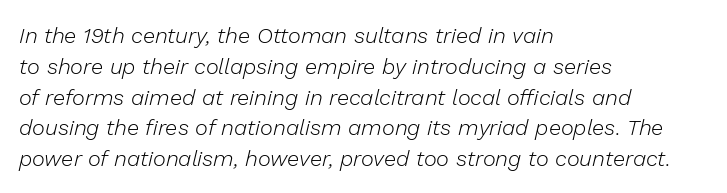
Q: Is the text bold? A: No.
Q: Is the text italic (slanted)? A: Yes, it leans right by about 13 degrees.
Q: Is the text underlined? A: No.
Q: How is the paragraph aligned? A: Left-aligned.
Q: Is the spacing between letters normal or unusually wide? A: Normal.
Q: Is the spacing between lines tight, normal or loose? A: Normal.
